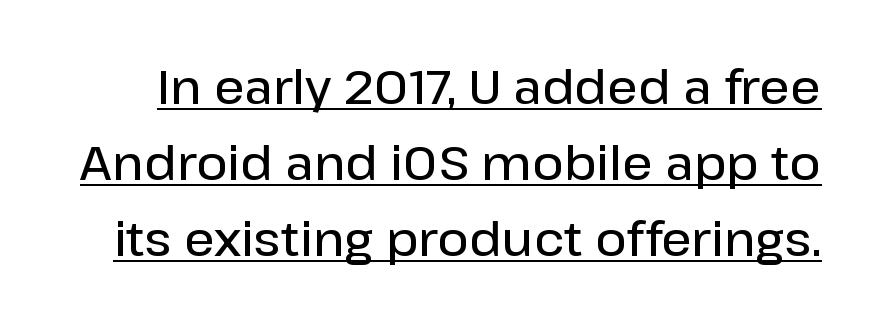
{"serif": "no", "italic": "no", "bold": "semi", "weight": "semibold", "width": "normal", "stroke_contrast": "low", "x_height": "medium", "monospaced": "no", "underline": "yes", "line_spacing": "normal", "line_spacing_ratio": 1.58, "letter_spacing": "normal", "letter_spacing_em": 0.0, "glyph_px": 48}
